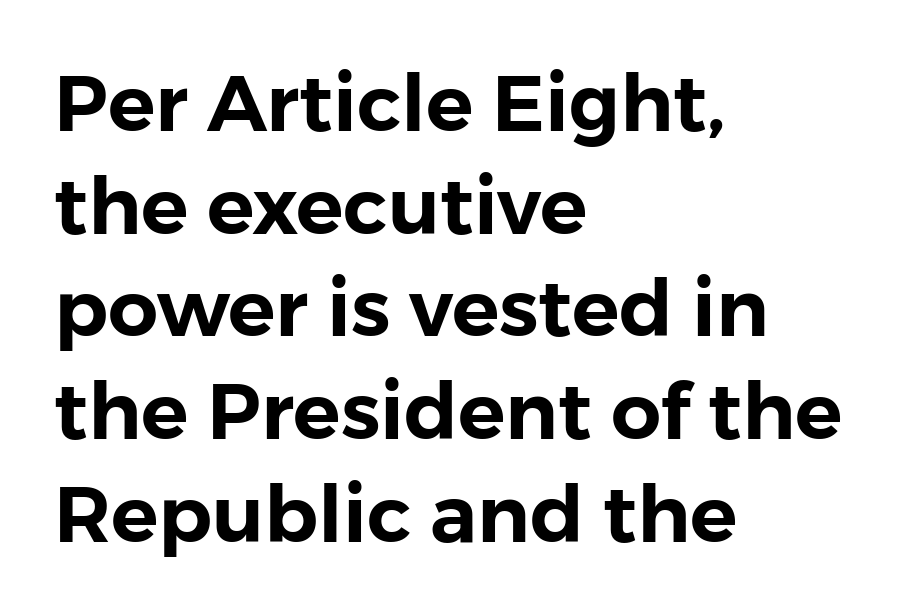
The image shows 79 px sans-serif type, upright; set left-aligned, normal line spacing (1.3x), normal letter spacing, not underlined; low stroke contrast and a medium x-height.
